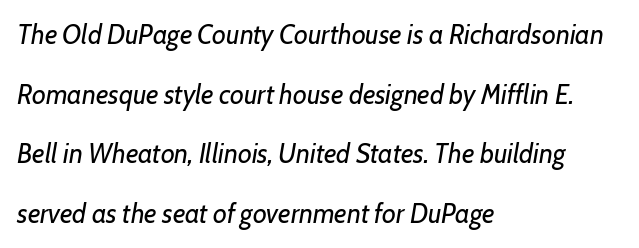
{"italic": "yes", "lean": "right", "slant_degrees": 7, "bold": "no", "underline": "no", "align": "left", "line_spacing": "loose", "line_spacing_ratio": 2.21, "letter_spacing": "normal", "letter_spacing_em": 0.0, "glyph_px": 27}
